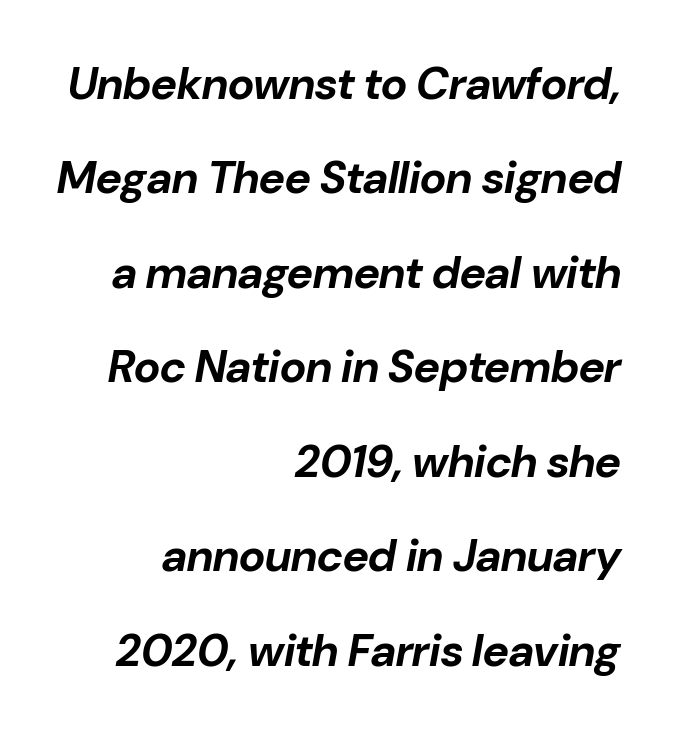
{"italic": "yes", "lean": "right", "slant_degrees": 10, "bold": "yes", "weight": "bold", "width": "normal", "stroke_contrast": "low", "x_height": "medium", "monospaced": "no", "underline": "no", "align": "right", "line_spacing": "loose", "line_spacing_ratio": 2.1, "letter_spacing": "normal", "letter_spacing_em": 0.0, "glyph_px": 45}
